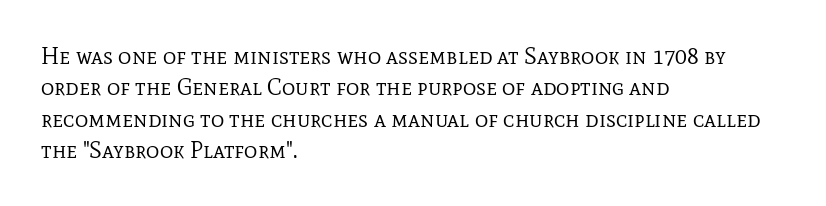
One glance says typical: line gaps are just what's usual. What stands out about the letter spacing? Nothing — it is the standard amount. This reads as an unemphasized weight, regular at the heaviest. The text block is weighted toward the left margin, trailing off unevenly rightward. Descender tails drop into unmarked territory. The specimen reads as upright at a glance.
